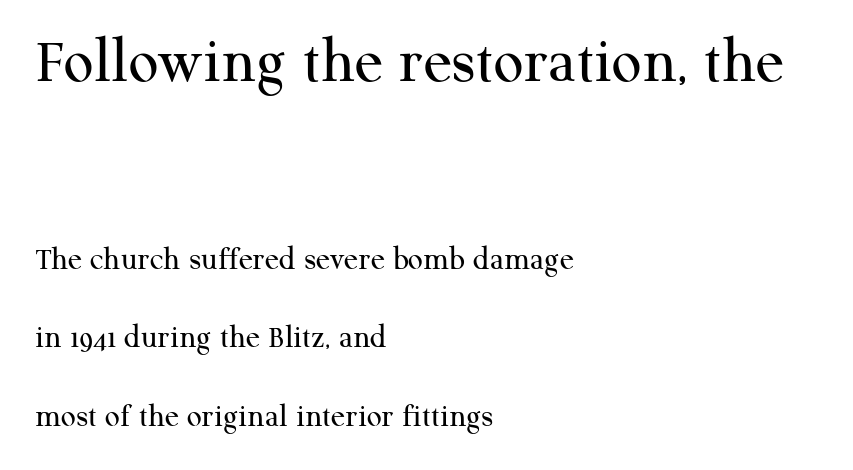
{"serif": "yes", "italic": "no", "bold": "no", "weight": "regular", "width": "normal", "stroke_contrast": "medium", "x_height": "medium", "monospaced": "no", "underline": "no", "align": "left", "line_spacing": "loose", "line_spacing_ratio": 2.39, "letter_spacing": "normal", "letter_spacing_em": 0.0, "larger_block": "first", "size_ratio": 2.0, "glyph_px": 66}
